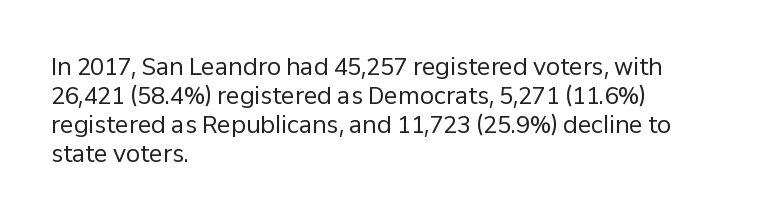
Q: Is the text bold? A: No.
Q: Is the text italic (slanted)? A: No, it is upright.
Q: Is the text underlined? A: No.
Q: How is the paragraph aligned? A: Left-aligned.
Q: Is the spacing between letters normal or unusually wide? A: Normal.
Q: Is the spacing between lines tight, normal or loose? A: Normal.
